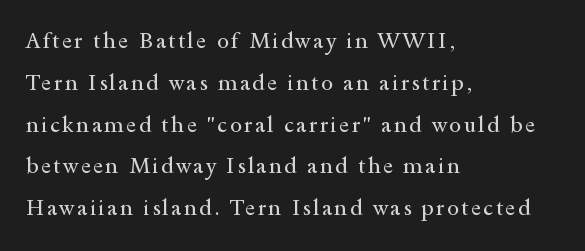
Visually the block forms a straight wall on the left and a jagged coastline on the right. The zone under the glyphs is completely vacant. Rendered with straight, roman letterforms. Stem width sits at or under what a default text font uses. Each new line begins a long way beneath the previous one.
